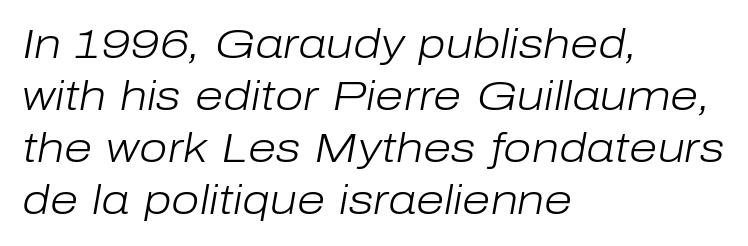
The image shows 41 px light type, italic (leaning right); set left-aligned, normal line spacing (1.27x), normal letter spacing, not underlined; low stroke contrast and a medium x-height.
